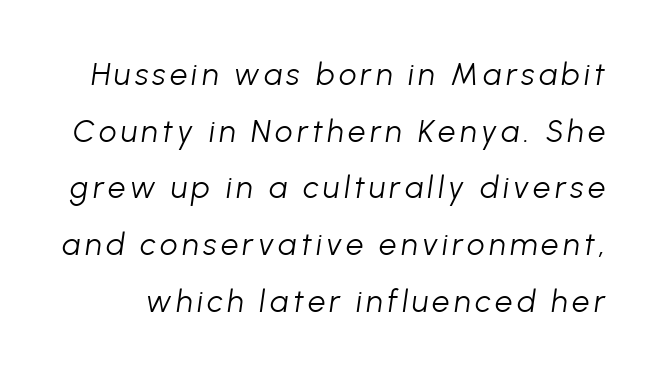
No heavy texture on the line: the type isn't bold. Each letter keeps its own natural width here, so spacing adapts to shape. The strip under each line holds only bare page. These lines were composed using italics.
